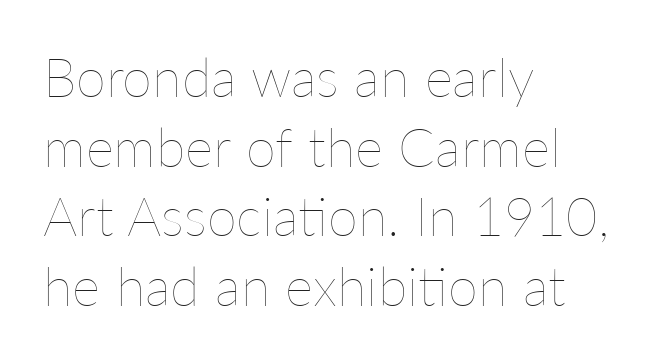
{"italic": "no", "bold": "no", "weight": "thin", "width": "normal", "stroke_contrast": "low", "x_height": "medium", "monospaced": "no", "underline": "no", "align": "left", "line_spacing": "normal", "line_spacing_ratio": 1.29, "letter_spacing": "normal", "letter_spacing_em": 0.0, "glyph_px": 54}
